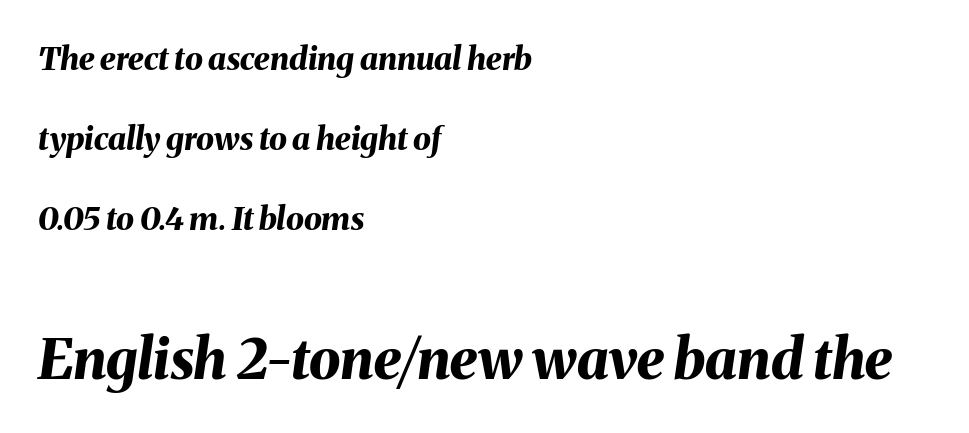
Q: Is the text bold? A: Yes.
Q: Is the text italic (slanted)? A: Yes, it leans right by about 8 degrees.
Q: Is the text underlined? A: No.
Q: How is the paragraph aligned? A: Left-aligned.
Q: Is the spacing between letters normal or unusually wide? A: Normal.
Q: Is the spacing between lines tight, normal or loose? A: Loose.
Q: Which block of text is set in a larger size, the first (top) or the second (bottom)? A: The second (bottom) one.
Q: Width (condensed, normal, or wide)? A: Normal.
Q: Stroke contrast? A: Medium.
Q: x-height? A: Medium.
Q: Monospaced? A: No.
